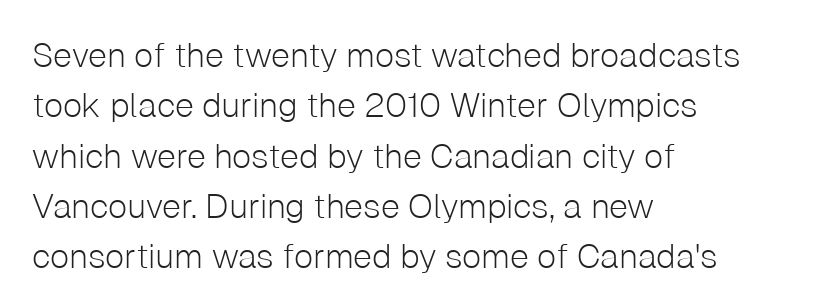
The area under the type is left untouched. Are there feet on the stems? There aren't — it's a sans. The lines in this sample share a left origin and differ only in where they stop. Vertically, the passage feels balanced, rows spaced as you'd expect.
